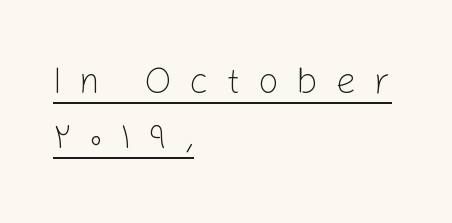
Honestly, the underline is the first thing you notice here. These lines have a slow, spaced-out rhythm from letter to letter. It's the straight-up-and-down kind of type. This rendering employs a face without finishing strokes, i.e., a sans-serif. Each letter keeps its own natural width here, so spacing adapts to shape. This sample keeps an unexceptional amount of space between lines.
